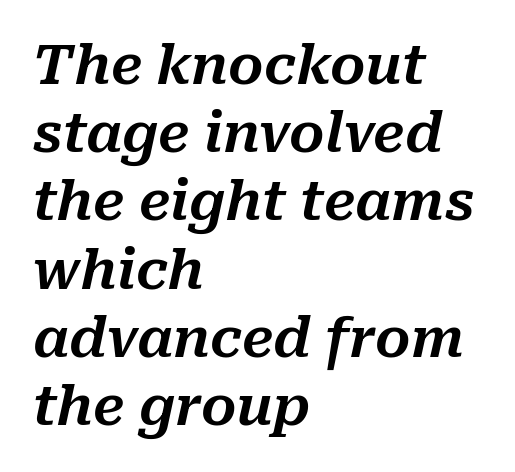
The image shows 55 px text type, italic (leaning right); set left-aligned, line spacing 1.24x, normal letter spacing, not underlined; medium stroke contrast and a medium x-height.
